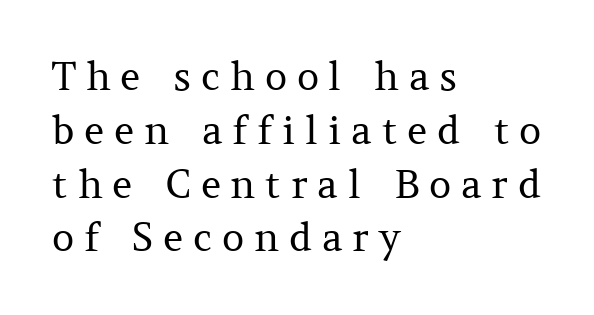
Note the varied advance widths — an 'i' is clearly narrower than an 'm'. A serif font was chosen for this passage. Left-aligned paragraph, ragged on the right. Leading matches the norm, producing a regular column. Posture: straight, roman, zero tilt. Substantial extra tracking has been applied to these lines.
